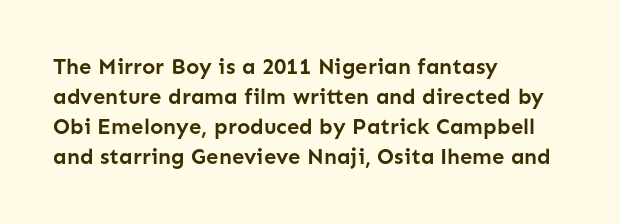
Q: Is the text bold? A: Yes.
Q: Is the text italic (slanted)? A: No, it is upright.
Q: Is the text underlined? A: No.
Q: How is the paragraph aligned? A: Left-aligned.
Q: Is the spacing between letters normal or unusually wide? A: Normal.
Q: Is the spacing between lines tight, normal or loose? A: Normal.
